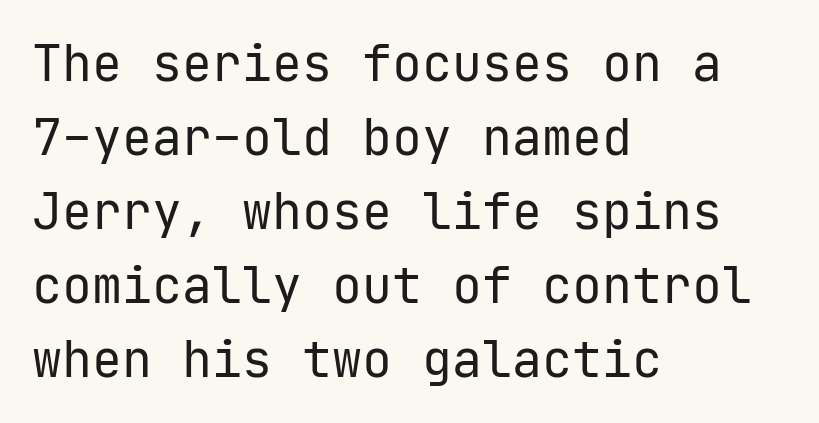
Q: Is the text bold? A: No.
Q: Is the text italic (slanted)? A: No, it is upright.
Q: Is the typeface a serif or a sans-serif typeface? A: Sans-serif.
Q: Is the text underlined? A: No.
Q: How is the paragraph aligned? A: Left-aligned.
Q: Is the spacing between letters normal or unusually wide? A: Normal.
Q: Is the spacing between lines tight, normal or loose? A: Normal.
Q: Width (condensed, normal, or wide)? A: Normal.
Q: Stroke contrast? A: Low.
Q: x-height? A: Medium.
Q: Monospaced? A: Yes.
